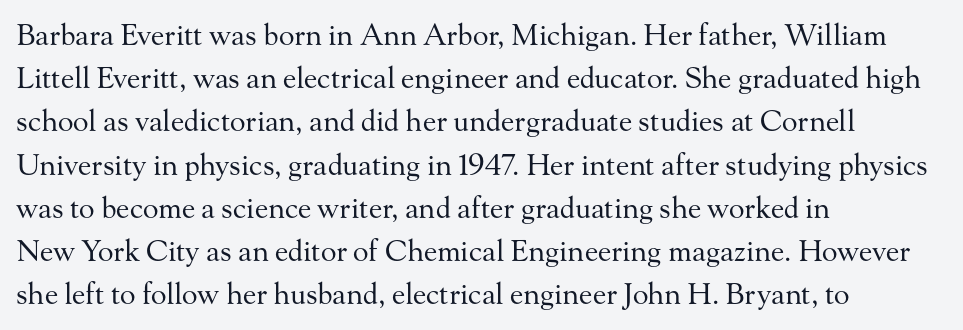
Stem width sits at or under what a default text font uses. Interline gaps are of average width in this sample. A typesetter would mark this as roman, not italic. Characters follow at the spacing the type designer built in. Varying glyph widths throughout — classic text-font behaviour. Each letter's strokes conclude with small projecting serifs.
